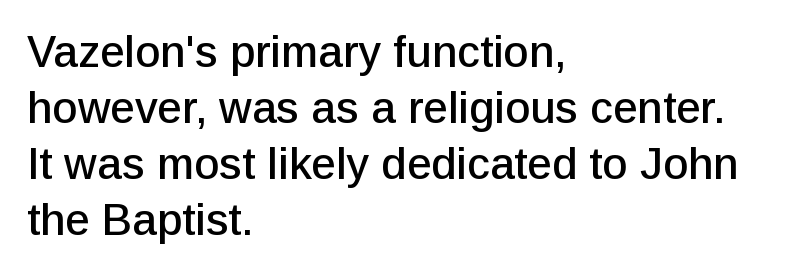
The image shows 44 px sans-serif type, upright; set left-aligned, normal line spacing (1.27x), normal letter spacing, not underlined; low stroke contrast and a medium x-height.
